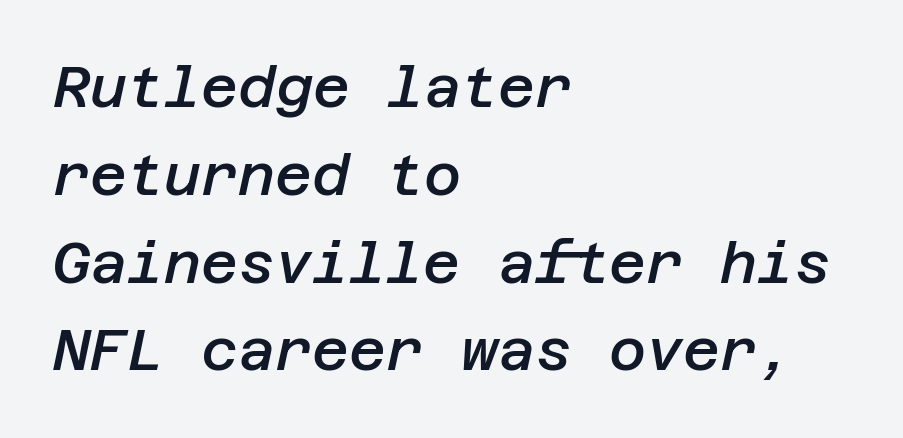
The image shows 57 px semibold type, italic (leaning right); set left-aligned, normal line spacing (1.54x), normal letter spacing, not underlined; low stroke contrast and a large x-height.
